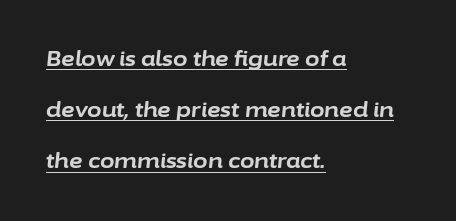
{"italic": "yes", "lean": "right", "slant_degrees": 6, "bold": "yes", "underline": "yes", "align": "left", "line_spacing": "loose", "line_spacing_ratio": 2.44, "letter_spacing": "normal", "letter_spacing_em": 0.0, "glyph_px": 21}
